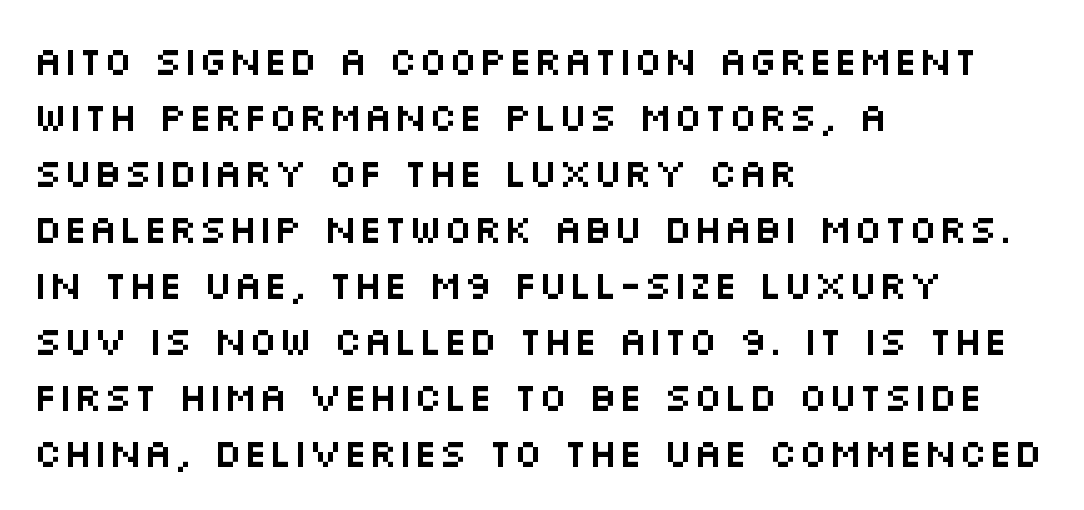
{"serif": "no", "italic": "no", "width": "wide", "stroke_contrast": "medium", "x_height": "large", "monospaced": "no", "underline": "no", "align": "left", "line_spacing": "normal", "line_spacing_ratio": 1.4, "letter_spacing": "normal", "letter_spacing_em": 0.0, "glyph_px": 40}
